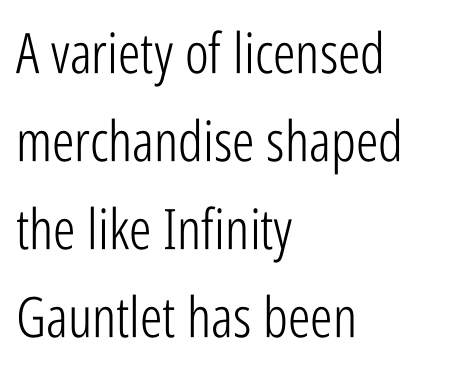
The image shows 56 px light, condensed sans-serif type, upright; set left-aligned, normal line spacing (1.57x), normal letter spacing, not underlined; low stroke contrast and a medium x-height.
